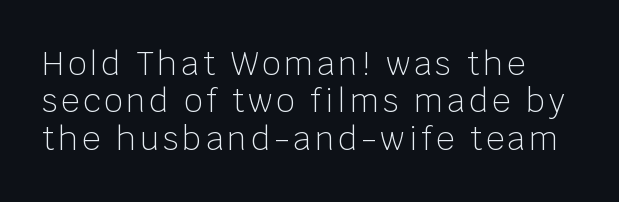
{"serif": "no", "italic": "no", "bold": "no", "weight": "light", "width": "normal", "stroke_contrast": "low", "x_height": "large", "monospaced": "no", "underline": "no", "line_spacing_ratio": 1.17, "glyph_px": 32}
